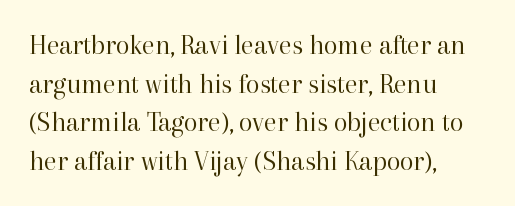
{"serif": "yes", "italic": "no", "bold": "no", "weight": "regular", "width": "normal", "stroke_contrast": "high", "x_height": "medium", "monospaced": "no", "underline": "no", "align": "left", "line_spacing": "normal", "line_spacing_ratio": 1.38, "letter_spacing": "normal", "letter_spacing_em": 0.0, "glyph_px": 28}
